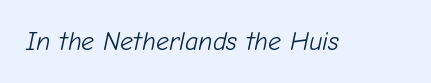
Q: Is the text bold? A: No.
Q: Is the text italic (slanted)? A: Yes, it leans right by about 12 degrees.
Q: Is the text underlined? A: No.
Q: Is the spacing between letters normal or unusually wide? A: Normal.
